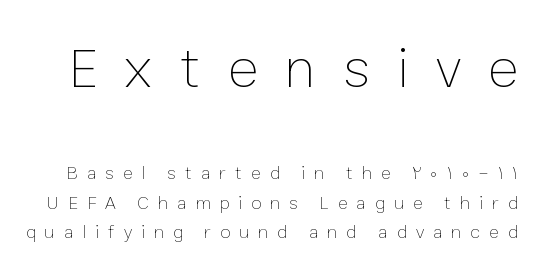
{"italic": "no", "bold": "no", "weight": "thin", "width": "normal", "stroke_contrast": "low", "x_height": "medium", "monospaced": "no", "underline": "no", "line_spacing": "normal", "line_spacing_ratio": 1.56, "letter_spacing": "wide", "letter_spacing_em": 0.46, "larger_block": "first", "size_ratio": 3.05, "glyph_px": 58}
